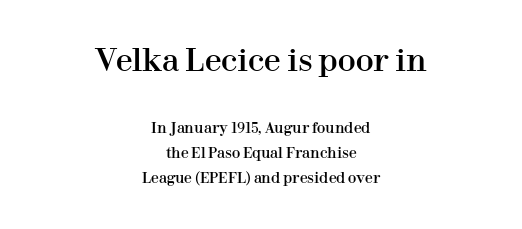
The image shows 30 px serif type, upright; set centered, line spacing 1.77x, normal letter spacing, not underlined; the first (top) block is 2.14x larger; high stroke contrast and a medium x-height.
